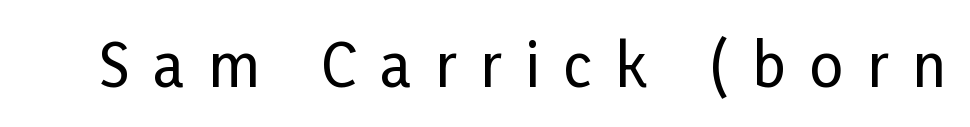
Clear beneath every line of the passage. Upright lettering throughout. Does extra space separate the letters? Yes, quite a lot of it. You could not count columns in this text — the font is proportionally spaced. Note: no serifs on the glyphs.
